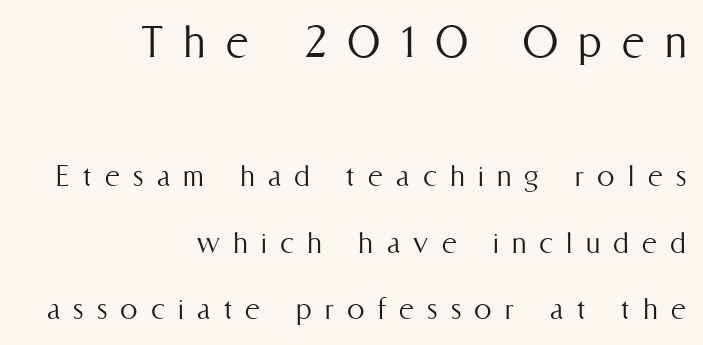
The image shows 53 px light, condensed type, upright; set right-aligned, loose line spacing (1.9x), unusually wide letter spacing (+0.38 em), not underlined; the first (top) block is 1.51x larger; medium stroke contrast and a medium x-height.
